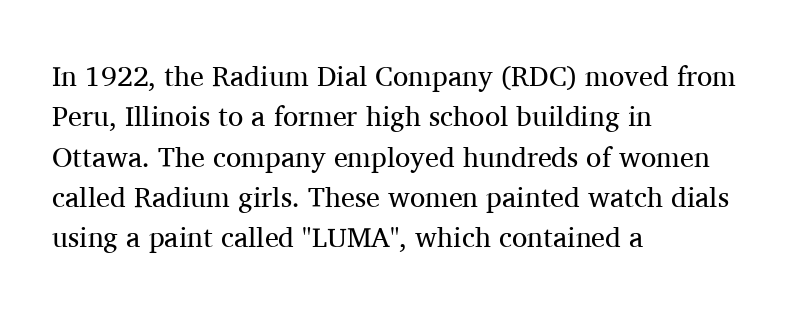
{"serif": "yes", "italic": "no", "bold": "no", "weight": "regular", "width": "normal", "stroke_contrast": "medium", "x_height": "medium", "monospaced": "no", "underline": "no", "align": "left", "line_spacing": "normal", "line_spacing_ratio": 1.44, "letter_spacing": "normal", "letter_spacing_em": 0.0, "glyph_px": 28}
